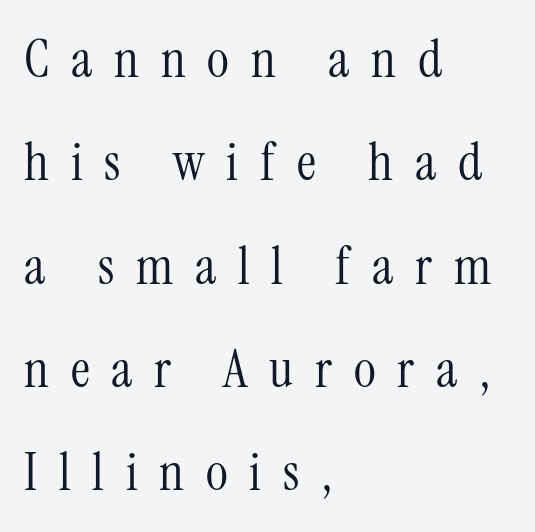
The image shows 53 px light, condensed serif type, upright; set left-aligned, loose line spacing (1.95x), unusually wide letter spacing (+0.41 em), not underlined; medium stroke contrast and a medium x-height.
